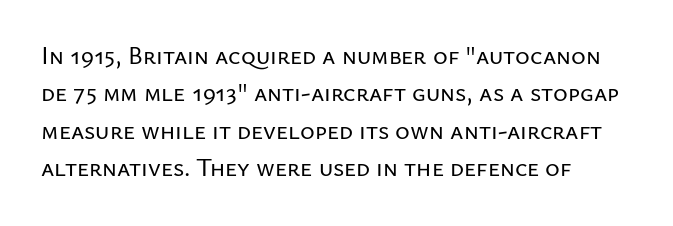
The image shows 25 px text type, upright; set left-aligned, normal line spacing (1.5x), normal letter spacing, not underlined.
